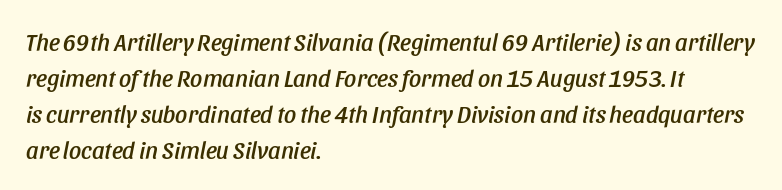
Q: Is the text italic (slanted)? A: Yes, it leans right by about 11 degrees.
Q: Is the text underlined? A: No.
Q: How is the paragraph aligned? A: Left-aligned.
Q: Is the spacing between letters normal or unusually wide? A: Normal.
Q: Is the spacing between lines tight, normal or loose? A: Normal.
